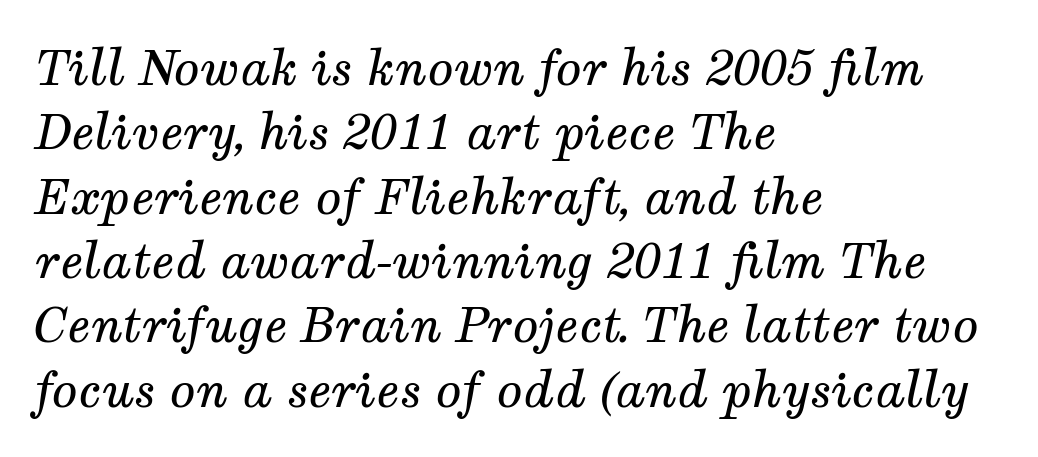
Characters are canted at an angle relative to the baseline's perpendicular. These lines keep a tight, regular rhythm from letter to letter. This sample is left-justified, so line endings fall wherever the words run out. Stems and bowls with no extra thickness — not bold. Line spacing here is normal.
